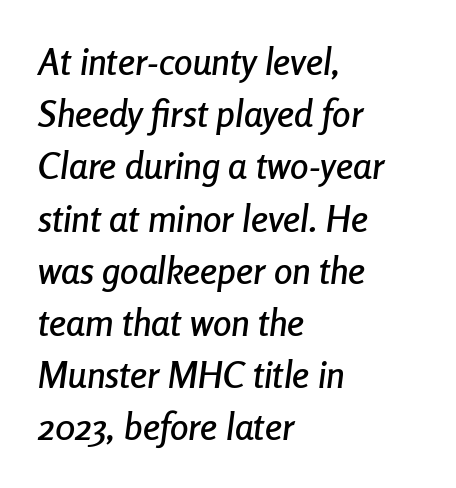
{"italic": "yes", "lean": "right", "slant_degrees": 8, "width": "condensed", "stroke_contrast": "low", "x_height": "medium", "monospaced": "no", "underline": "no", "align": "left", "line_spacing": "normal", "line_spacing_ratio": 1.41, "letter_spacing": "normal", "letter_spacing_em": 0.0, "glyph_px": 37}
